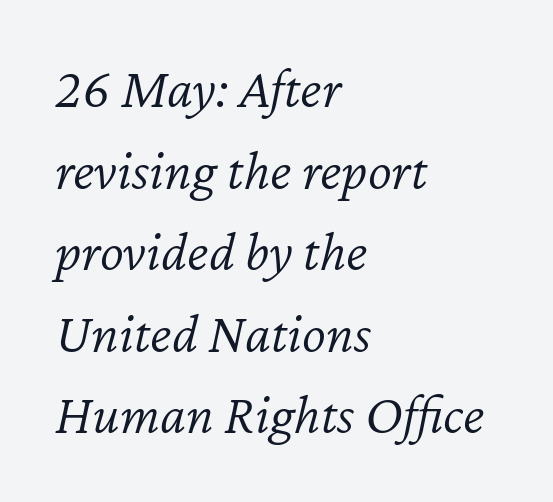
The image shows 57 px light type, italic (leaning right); set left-aligned, normal line spacing (1.43x), normal letter spacing, not underlined; low stroke contrast and a medium x-height.
